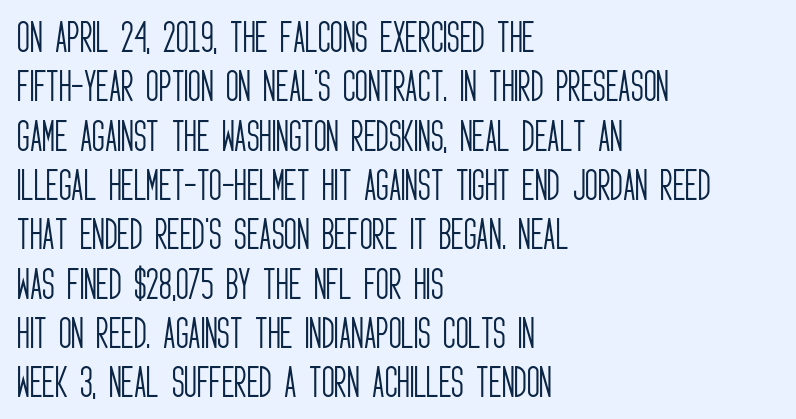
You could not count columns in this text — the font is proportionally spaced. Students, observe: this is what conventionally led text looks like. Line beginnings align vertically; line endings do not. Look at the bottom of the vertical strokes: they stop flat, with no serifs.
